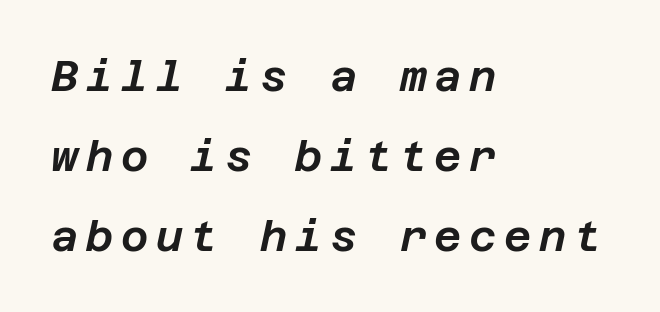
Summary of vertical rhythm: relaxed, with wide interline spacing. The space directly below the letters is spotless. The rendering applies a slant to the glyphs. The lines are quadded left.
